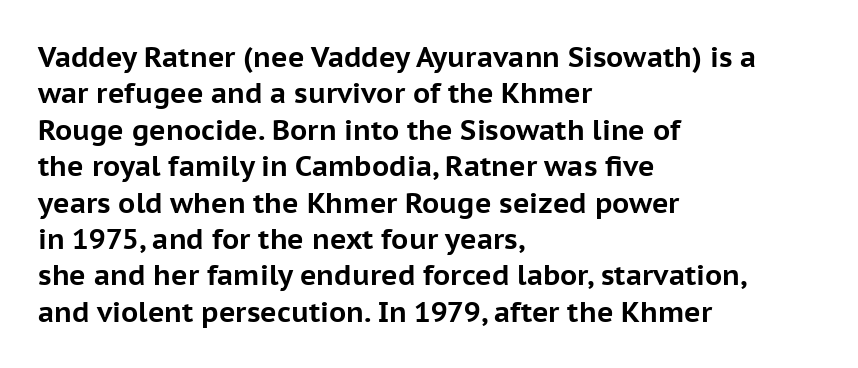
Has an underline been added? It has not. There is no visible air inserted between adjacent glyphs. The ragged edge is on the right, which tells us the setting is flush left. Look at the stroke-to-counter ratio: heavy, a bold. A sans-serif font was chosen for this passage.
